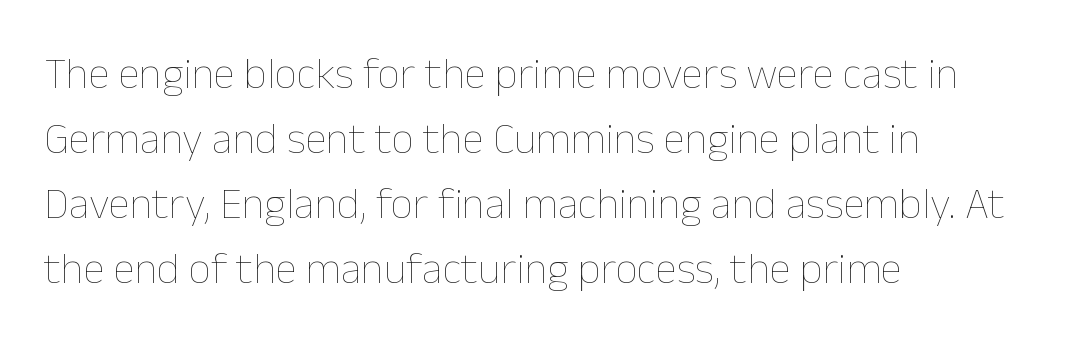
The image shows 44 px thin type, upright; set left-aligned, normal line spacing (1.48x), normal letter spacing, not underlined; low stroke contrast and a medium x-height.
